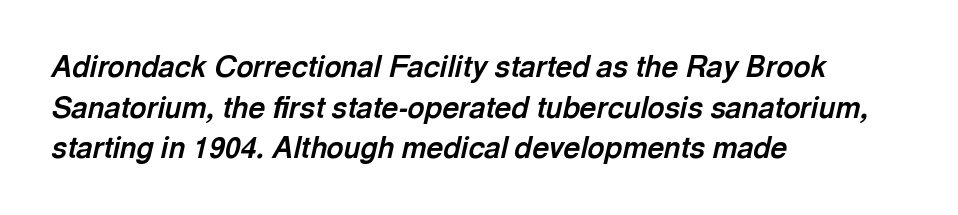
{"italic": "yes", "lean": "right", "slant_degrees": 13, "bold": "yes", "weight": "bold", "width": "normal", "x_height": "medium", "monospaced": "no", "underline": "no", "align": "left", "line_spacing": "normal", "line_spacing_ratio": 1.4, "letter_spacing": "normal", "letter_spacing_em": 0.0, "glyph_px": 29}
